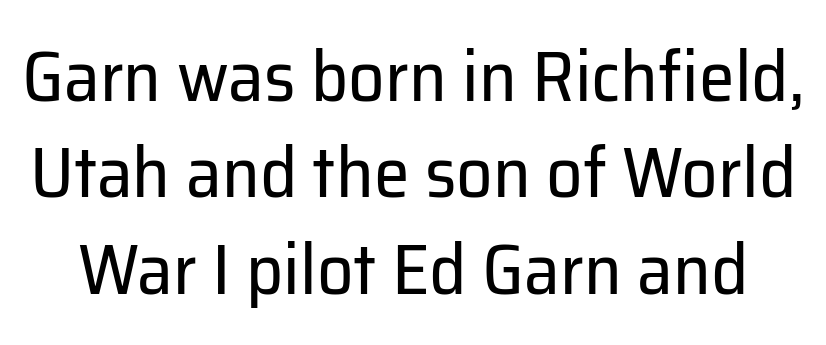
{"serif": "no", "italic": "no", "bold": "no", "weight": "regular", "width": "normal", "stroke_contrast": "low", "x_height": "medium", "monospaced": "no", "underline": "no", "line_spacing": "normal", "line_spacing_ratio": 1.34, "letter_spacing": "normal", "letter_spacing_em": 0.0, "glyph_px": 72}
